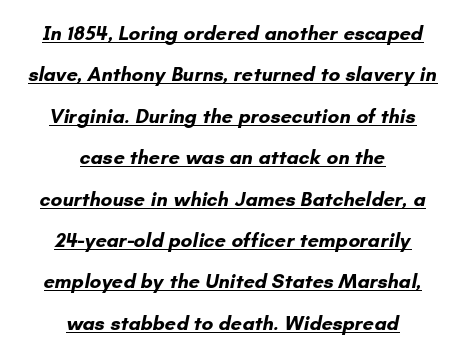
Q: Is the text bold? A: Yes.
Q: Is the text underlined? A: Yes.
Q: How is the paragraph aligned? A: Centered.
Q: Is the spacing between letters normal or unusually wide? A: Normal.
Q: Is the spacing between lines tight, normal or loose? A: Loose.
